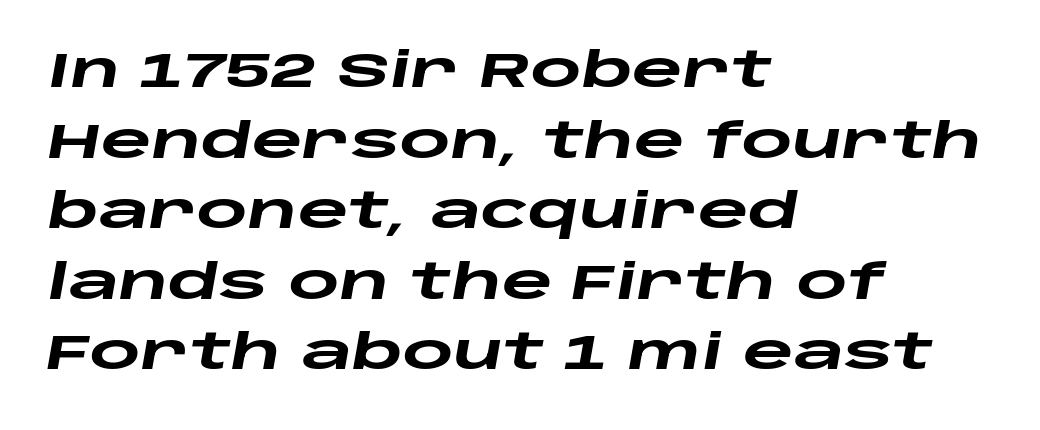
A typesetter would call this leading conventional body-copy spacing. I'd describe the lettering as bold — thick and assertive. Does extra space separate the letters? No, they use regular spacing. Note the varied advance widths — an 'i' is clearly narrower than an 'm'. Compared with ordinary roman type, these characters are visibly tilted. Bare-footed words on every line.
